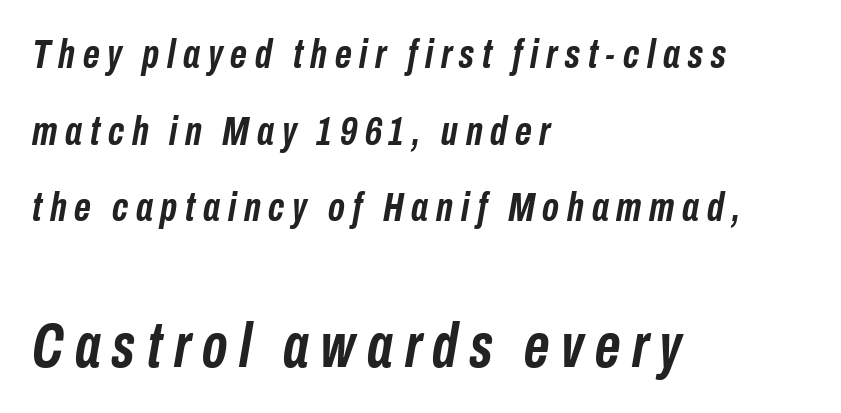
The space beneath each line is pristine and unruled. These lines were composed using italics. Horizontally, the lines are justified to the leading edge only. Bold? Absolutely — the strokes are thick and heavy.
